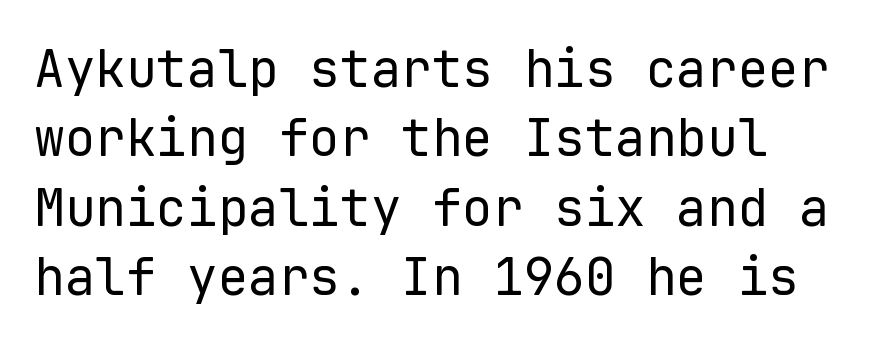
Q: Is the text bold? A: No.
Q: Is the text italic (slanted)? A: No, it is upright.
Q: Is the typeface a serif or a sans-serif typeface? A: Sans-serif.
Q: Is the text underlined? A: No.
Q: How is the paragraph aligned? A: Left-aligned.
Q: Is the spacing between letters normal or unusually wide? A: Normal.
Q: Is the spacing between lines tight, normal or loose? A: Normal.
Q: Width (condensed, normal, or wide)? A: Normal.
Q: Stroke contrast? A: Low.
Q: x-height? A: Medium.
Q: Monospaced? A: Yes.
